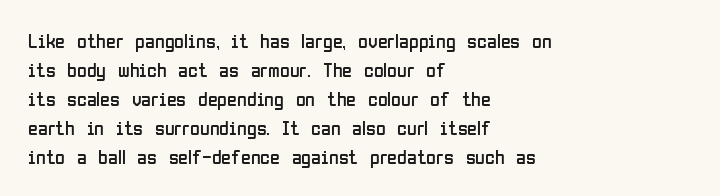
Beneath every word, the page is bare. Stems here are at most as thick as an everyday book face. When letters stand straight like this, we call the style roman or upright. This rendering leaves character spacing at its baseline value. The rendering uses a moderate line-height, typical for paragraphs.
